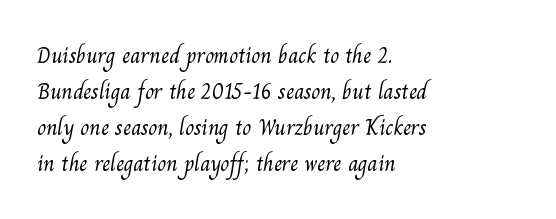
Weight: not bold — regular or lighter. Standard letterfit; no display-style spreading of the glyphs. Clear beneath every line of the passage. Caption: multi-line text, flush left, ragged right.
